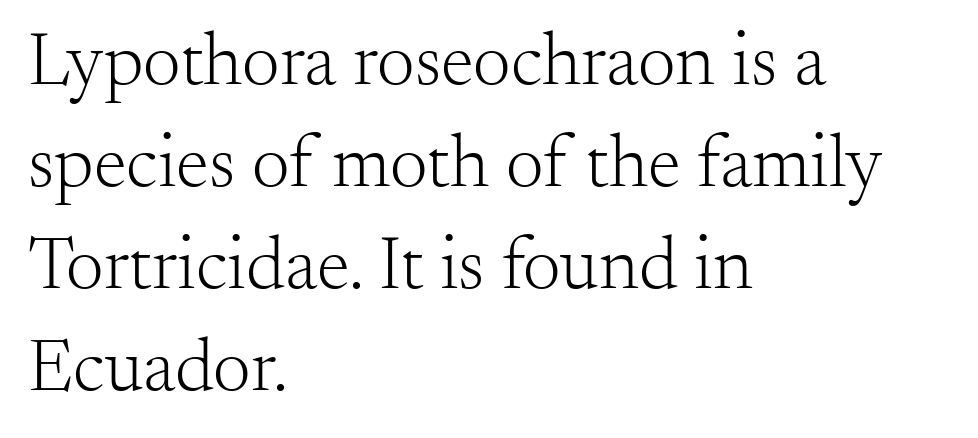
{"serif": "yes", "italic": "no", "bold": "no", "weight": "light", "width": "normal", "stroke_contrast": "medium", "x_height": "small", "monospaced": "no", "underline": "no", "align": "left", "line_spacing": "normal", "line_spacing_ratio": 1.36, "letter_spacing": "normal", "letter_spacing_em": 0.0, "glyph_px": 75}
